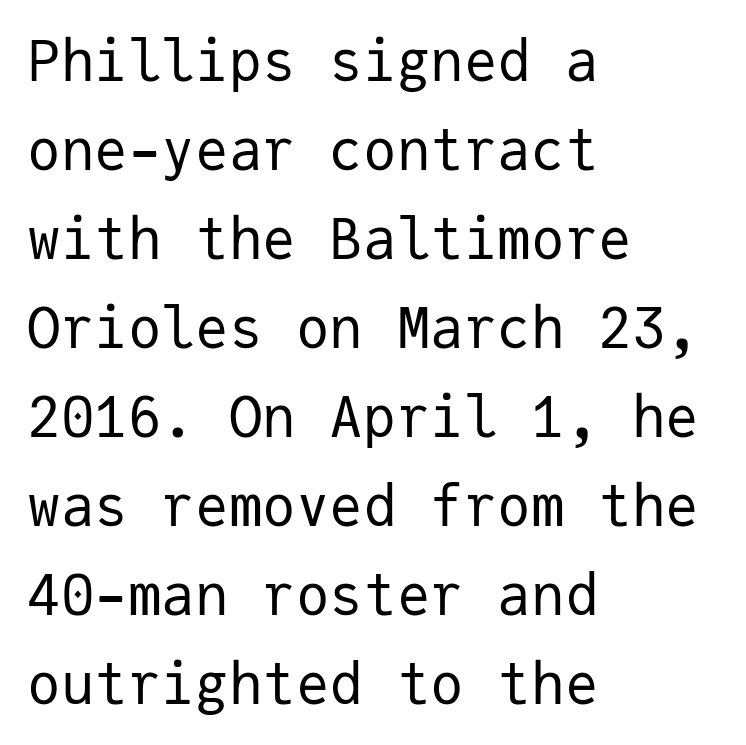
The image shows 56 px regular-weight sans-serif type, upright, monospaced; set left-aligned, normal line spacing (1.59x), normal letter spacing, not underlined; low stroke contrast and a medium x-height.
